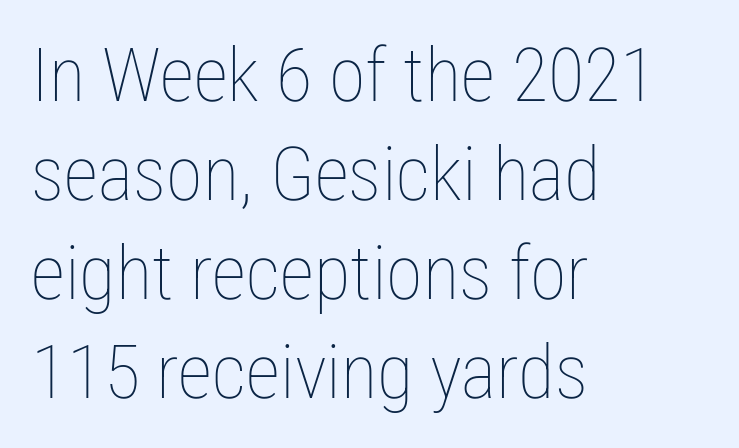
{"italic": "no", "bold": "no", "weight": "thin", "width": "condensed", "stroke_contrast": "low", "x_height": "medium", "monospaced": "no", "underline": "no", "align": "left", "line_spacing": "normal", "line_spacing_ratio": 1.32, "letter_spacing": "normal", "letter_spacing_em": 0.0, "glyph_px": 75}
